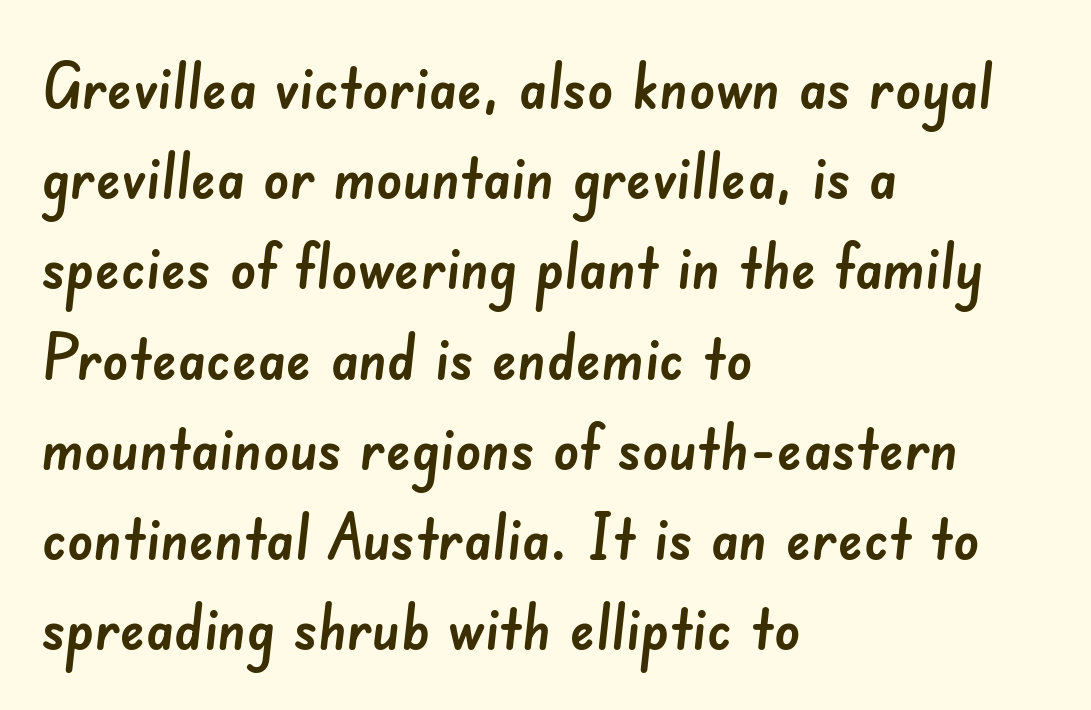
{"serif": "no", "width": "normal", "stroke_contrast": "low", "x_height": "small", "monospaced": "no", "underline": "no", "align": "left", "line_spacing": "normal", "line_spacing_ratio": 1.41, "letter_spacing": "normal", "letter_spacing_em": 0.0, "glyph_px": 64}
